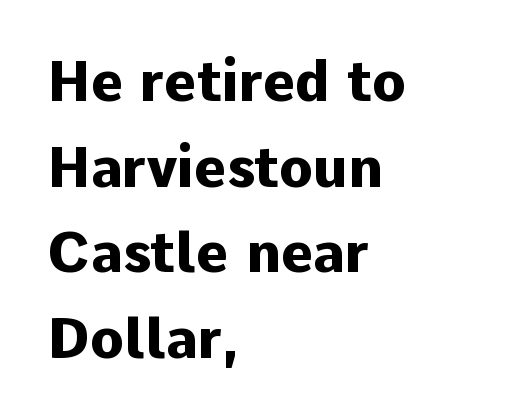
These lines keep a tight, regular rhythm from letter to letter. Caption: multi-line text, flush left, ragged right. Does the type have serifs? No, each stem ends abruptly. Every stem runs plumb, perpendicular to the baseline. Rows of type keep a routine distance in the vertical direction.
